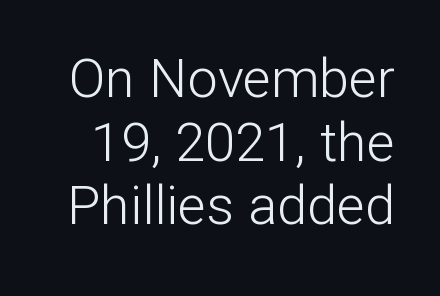
The image shows 54 px light sans-serif type, upright; set line spacing 1.18x, normal letter spacing, not underlined; low stroke contrast and a medium x-height.
